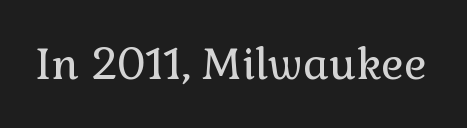
The image shows 43 px regular-weight serif type, upright; set normal letter spacing, not underlined; a medium x-height.
